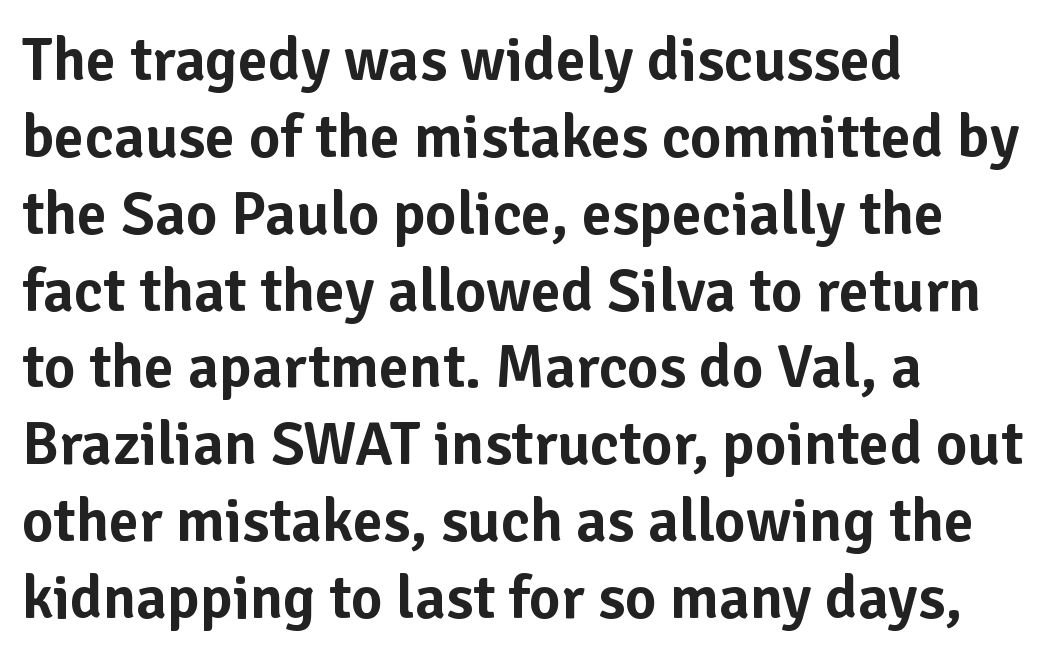
The image shows 61 px sans-serif type, upright; set left-aligned, normal line spacing (1.26x), normal letter spacing, not underlined; low stroke contrast and a medium x-height.
